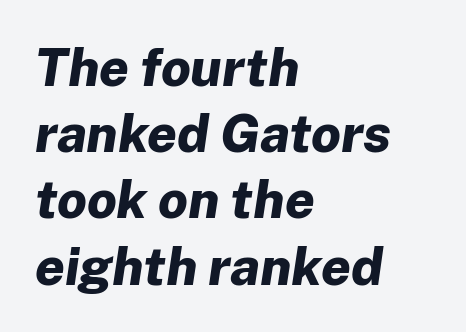
This is oblique type, the kind used for emphasis or titles. Short note: letters normally spaced. The line-height multiplier appears to be the usual default. Anything drawn beneath the words? Only blank space.
